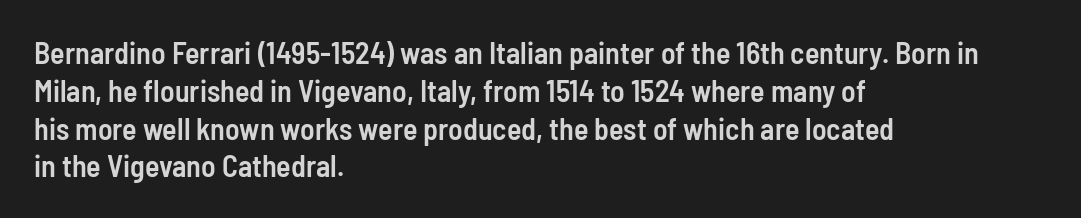
Q: Is the text bold? A: Semi-bold.
Q: Is the text italic (slanted)? A: No, it is upright.
Q: Is the typeface a serif or a sans-serif typeface? A: Sans-serif.
Q: Is the text underlined? A: No.
Q: How is the paragraph aligned? A: Left-aligned.
Q: Is the spacing between letters normal or unusually wide? A: Normal.
Q: Is the spacing between lines tight, normal or loose? A: Normal.
Q: Width (condensed, normal, or wide)? A: Condensed.
Q: Stroke contrast? A: Low.
Q: x-height? A: Medium.
Q: Monospaced? A: No.
